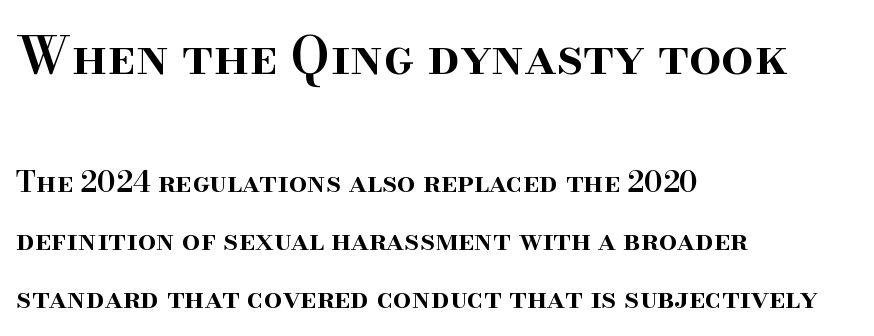
{"serif": "yes", "italic": "no", "bold": "semi", "weight": "semibold", "width": "normal", "stroke_contrast": "high", "x_height": "small", "monospaced": "no", "underline": "no", "align": "left", "line_spacing": "loose", "line_spacing_ratio": 2.0, "letter_spacing": "normal", "letter_spacing_em": 0.0, "larger_block": "first", "size_ratio": 1.76, "glyph_px": 51}
